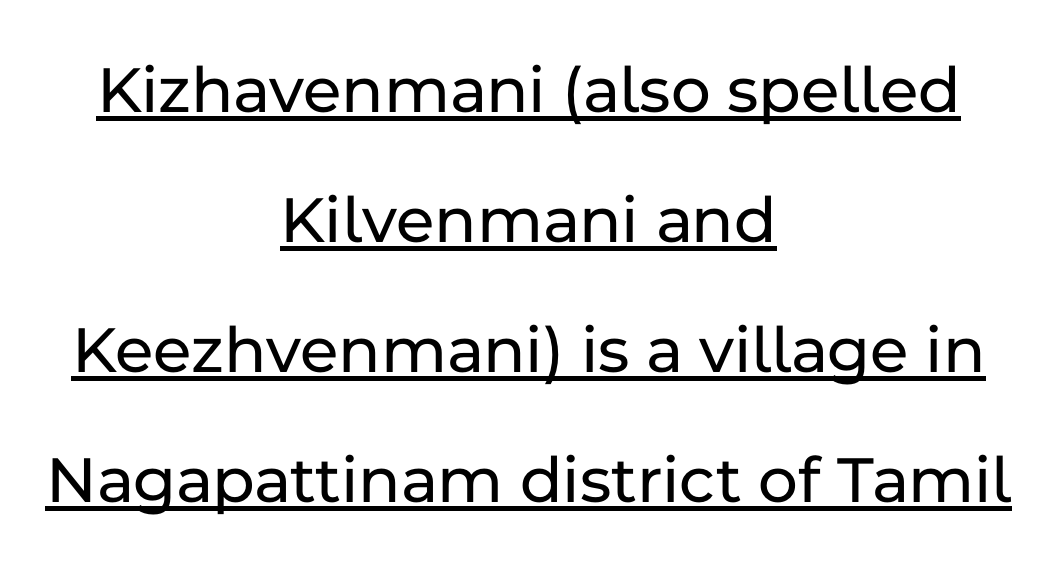
{"serif": "no", "italic": "no", "width": "normal", "stroke_contrast": "low", "x_height": "medium", "monospaced": "no", "underline": "yes", "align": "center", "line_spacing": "loose", "line_spacing_ratio": 1.91, "letter_spacing": "normal", "letter_spacing_em": 0.0, "glyph_px": 68}
